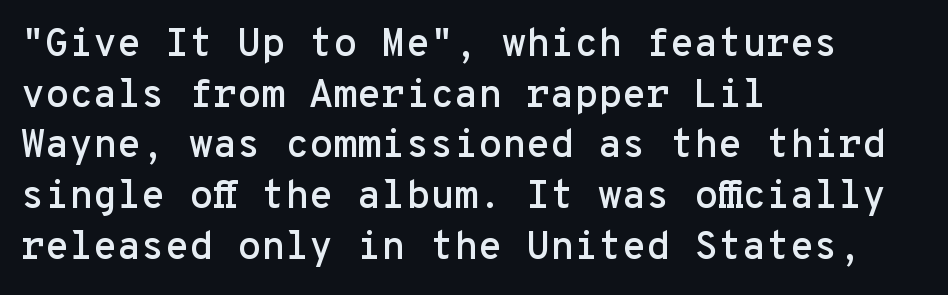
Q: Is the text italic (slanted)? A: No, it is upright.
Q: Is the typeface a serif or a sans-serif typeface? A: Sans-serif.
Q: Is the text underlined? A: No.
Q: How is the paragraph aligned? A: Left-aligned.
Q: Is the spacing between letters normal or unusually wide? A: Normal.
Q: Is the spacing between lines tight, normal or loose? A: Normal.
Q: Width (condensed, normal, or wide)? A: Normal.
Q: Stroke contrast? A: Low.
Q: x-height? A: Medium.
Q: Monospaced? A: Yes.
